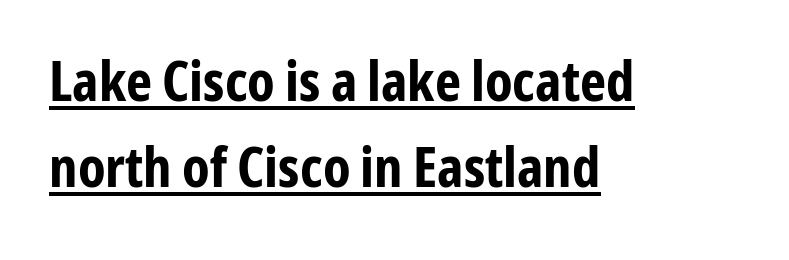
Posture: upright roman. Note the varied advance widths — an 'i' is clearly narrower than an 'm'. The passage is arranged the way most books set body copy — flush left. Nobody touched the tracking dial on this one. The passage shown stacks its lines at a standard gap. Classification — sans serif.
